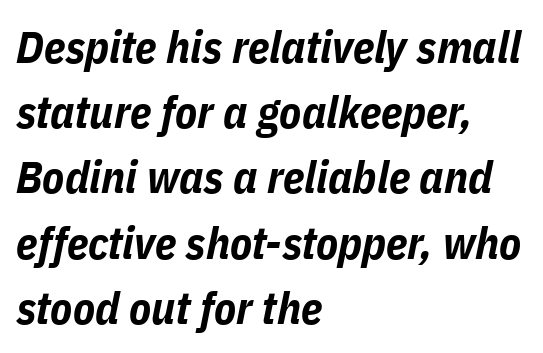
Q: Is the text bold? A: Yes.
Q: Is the text italic (slanted)? A: Yes, it leans right by about 11 degrees.
Q: Is the text underlined? A: No.
Q: How is the paragraph aligned? A: Left-aligned.
Q: Is the spacing between letters normal or unusually wide? A: Normal.
Q: Is the spacing between lines tight, normal or loose? A: Normal.
Q: Width (condensed, normal, or wide)? A: Condensed.
Q: Stroke contrast? A: Low.
Q: x-height? A: Medium.
Q: Monospaced? A: No.
